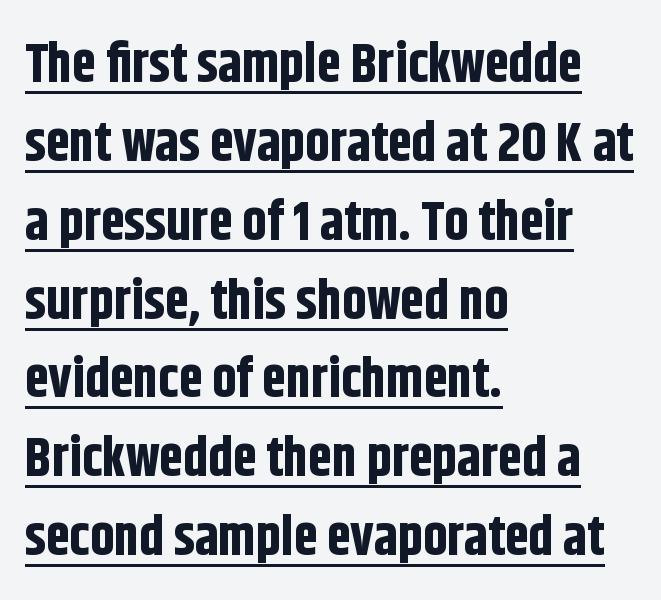
Q: Is the text bold? A: Yes.
Q: Is the text italic (slanted)? A: No, it is upright.
Q: Is the typeface a serif or a sans-serif typeface? A: Sans-serif.
Q: Is the text underlined? A: Yes.
Q: How is the paragraph aligned? A: Left-aligned.
Q: Is the spacing between letters normal or unusually wide? A: Normal.
Q: Is the spacing between lines tight, normal or loose? A: Normal.
Q: Width (condensed, normal, or wide)? A: Condensed.
Q: Stroke contrast? A: Low.
Q: x-height? A: Large.
Q: Monospaced? A: No.
